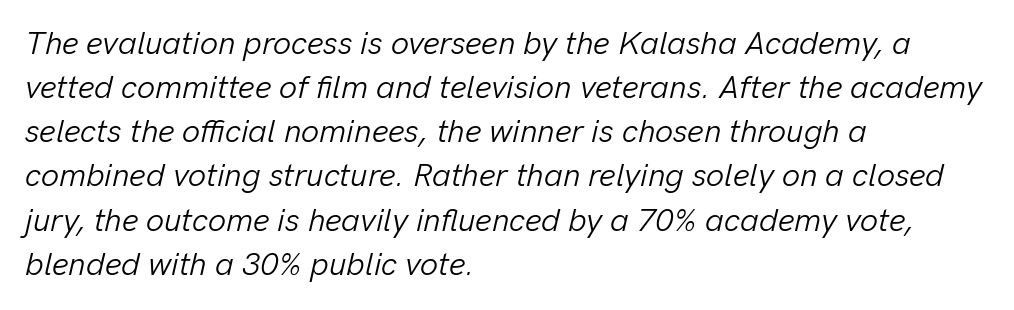
The image shows 32 px light type, italic (leaning right); set left-aligned, normal line spacing (1.38x), normal letter spacing, not underlined; low stroke contrast and a medium x-height.
